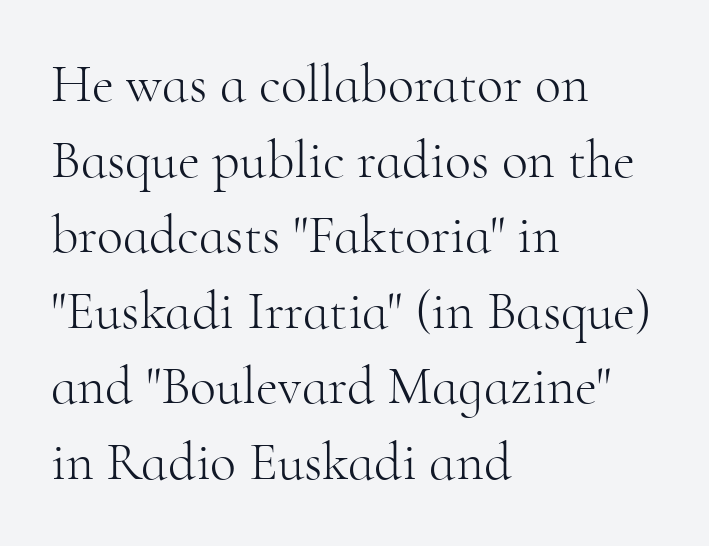
Compared with a typical body face, this is equally light or lighter still. The compositor pushed each line to the left boundary. Notice how the stems are strictly vertical — no italics here. The rendering uses natural spacing where letterforms have individual widths. Vertical spacing — default.
